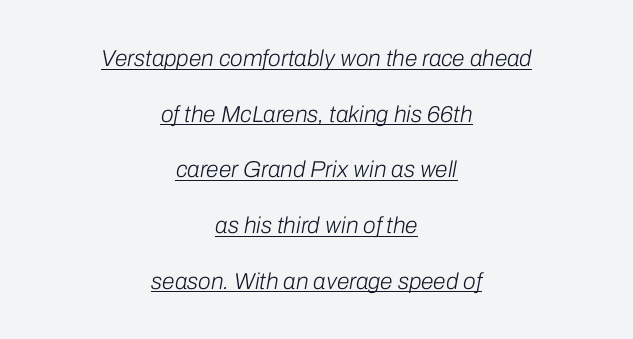
Slant detected: the letters are inclined. Look at the tracking — it's just the regular setting, nothing added. Is the block centered? Yes — each line is placed symmetrically about the middle. What's the leading like? Stretched, with rows far apart.
